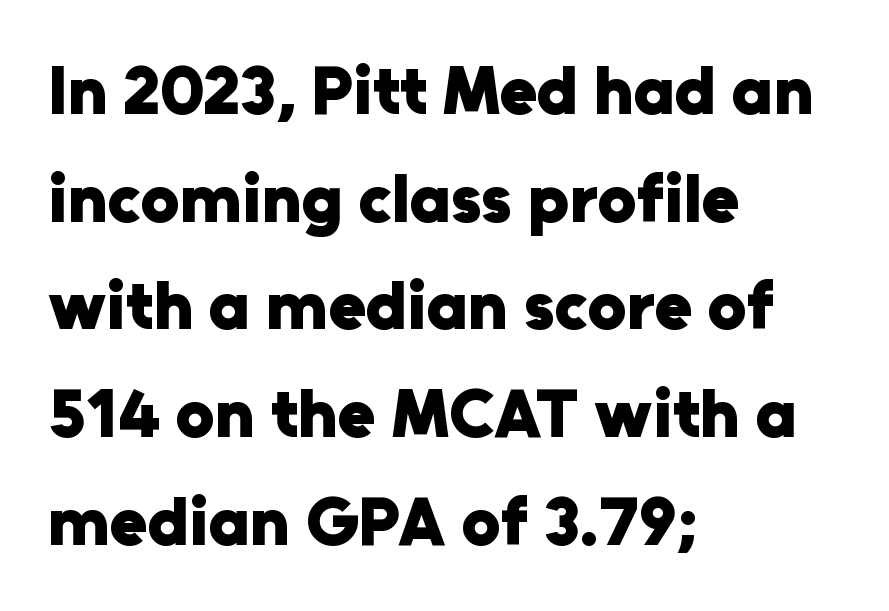
The characters look thick and weighty, a clear bold. Compared with typical paragraphs, the rows here are spaced about the same. Look at the bottom of the vertical strokes: they stop flat, with no serifs. Compared with a centered layout, this one pins lines to the left instead. Unmarked baselines from the first word to the last. Characters remain perfectly vertical along every line.
